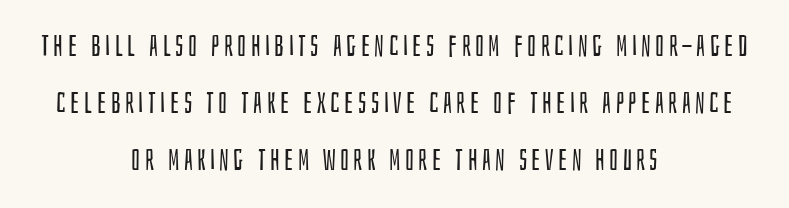
How would I describe the line gaps? Wide and relaxed. The characters are drawn with everyday or finer stroke widths. This rendering features lettering with no underline. Observe the absence of serifs on each vertical stroke in this sample.
